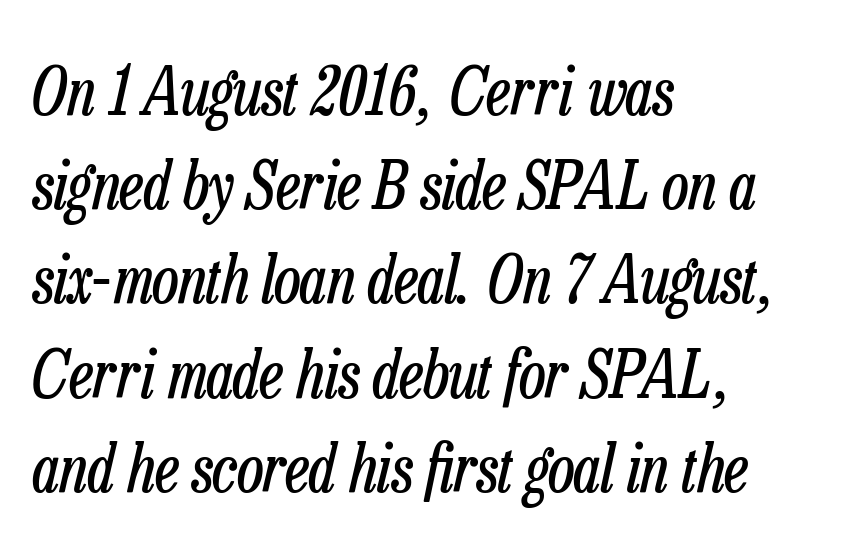
{"italic": "yes", "lean": "right", "slant_degrees": 13, "bold": "no", "weight": "regular", "width": "condensed", "stroke_contrast": "low", "x_height": "medium", "monospaced": "no", "underline": "no", "align": "left", "line_spacing": "normal", "line_spacing_ratio": 1.45, "letter_spacing": "normal", "letter_spacing_em": 0.0, "glyph_px": 65}
